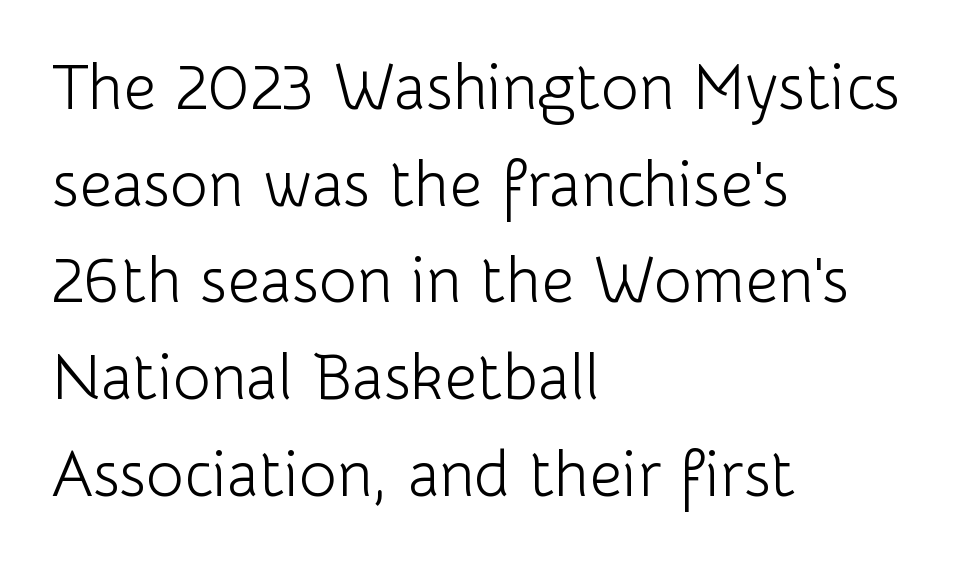
The image shows 64 px light sans-serif type, upright; set left-aligned, normal line spacing (1.51x), normal letter spacing, not underlined; low stroke contrast and a medium x-height.
